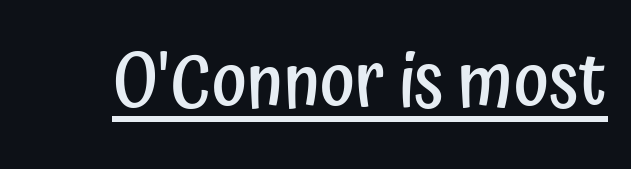
Words appear dense and cohesive because spacing is normal. Semibold letterforms, between regular and bold. Serifs: no, the terminals of the letterforms are clean. Posture: straight, roman, zero tilt. Looks like regular typesetting: each glyph gets only the width it needs. This sample carries an underscore along the baseline area.
